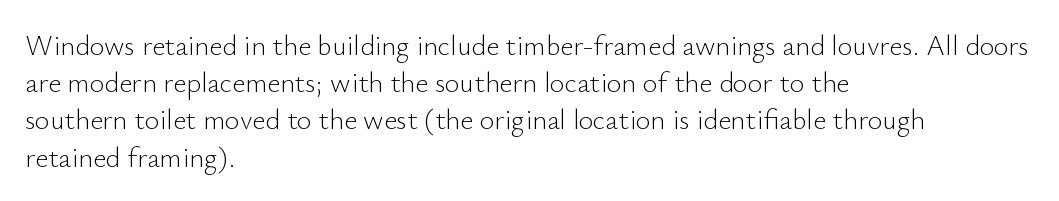
{"serif": "no", "italic": "no", "bold": "no", "weight": "light", "width": "normal", "stroke_contrast": "low", "x_height": "small", "monospaced": "no", "underline": "no", "align": "left", "line_spacing": "normal", "line_spacing_ratio": 1.33, "letter_spacing": "normal", "letter_spacing_em": 0.0, "glyph_px": 28}
